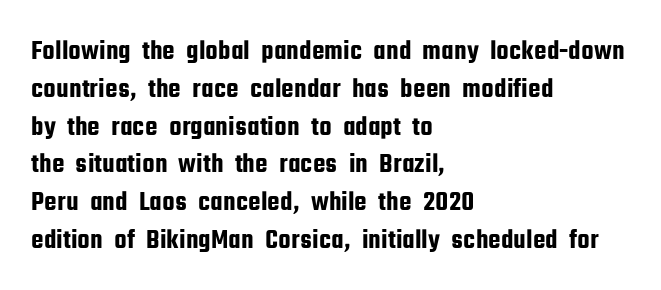
Q: Is the text italic (slanted)? A: No, it is upright.
Q: Is the typeface a serif or a sans-serif typeface? A: Sans-serif.
Q: Is the text underlined? A: No.
Q: How is the paragraph aligned? A: Left-aligned.
Q: Is the spacing between letters normal or unusually wide? A: Normal.
Q: Is the spacing between lines tight, normal or loose? A: Normal.
Q: Width (condensed, normal, or wide)? A: Condensed.
Q: Stroke contrast? A: Low.
Q: x-height? A: Medium.
Q: Monospaced? A: No.
